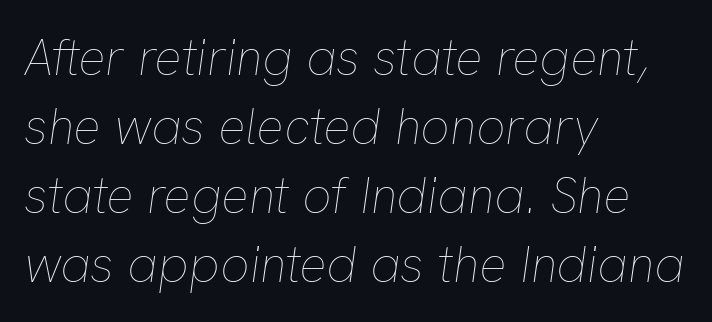
{"italic": "yes", "lean": "right", "slant_degrees": 8, "bold": "no", "weight": "thin", "width": "normal", "stroke_contrast": "low", "x_height": "medium", "monospaced": "no", "underline": "no", "align": "left", "line_spacing": "normal", "line_spacing_ratio": 1.35, "letter_spacing": "normal", "letter_spacing_em": 0.0, "glyph_px": 51}
